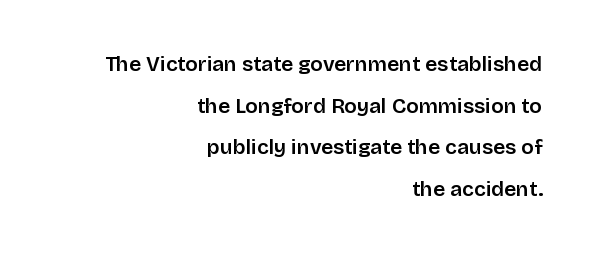
In CSS terms this would be text-align: right. Each new line begins a long way beneath the previous one. Spacing between characters is what you'd get straight out of the box. The specimen reads as upright at a glance.
